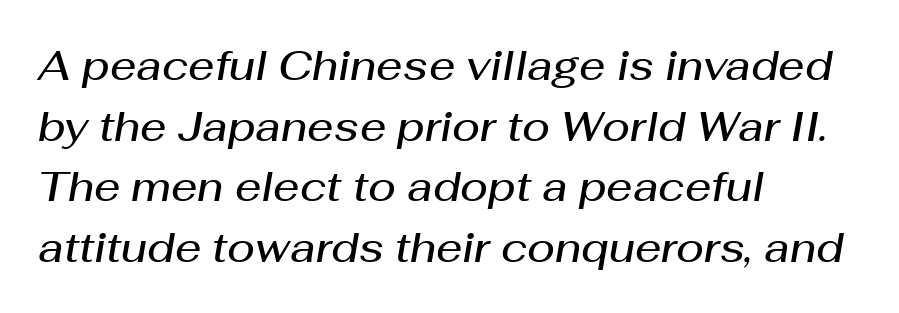
Q: Is the text bold? A: Semi-bold.
Q: Is the text italic (slanted)? A: Yes, it leans right by about 10 degrees.
Q: Is the text underlined? A: No.
Q: How is the paragraph aligned? A: Left-aligned.
Q: Is the spacing between letters normal or unusually wide? A: Normal.
Q: Is the spacing between lines tight, normal or loose? A: Normal.
Q: Width (condensed, normal, or wide)? A: Normal.
Q: Stroke contrast? A: Medium.
Q: x-height? A: Medium.
Q: Monospaced? A: No.
